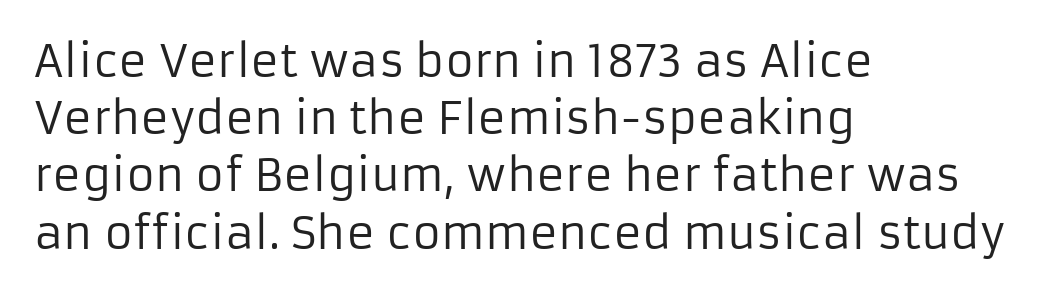
Q: Is the text bold? A: No.
Q: Is the text italic (slanted)? A: No, it is upright.
Q: Is the typeface a serif or a sans-serif typeface? A: Sans-serif.
Q: Is the text underlined? A: No.
Q: How is the paragraph aligned? A: Left-aligned.
Q: Is the spacing between letters normal or unusually wide? A: Normal.
Q: Is the spacing between lines tight, normal or loose? A: Normal.
Q: Width (condensed, normal, or wide)? A: Normal.
Q: Stroke contrast? A: Low.
Q: x-height? A: Medium.
Q: Monospaced? A: No.
